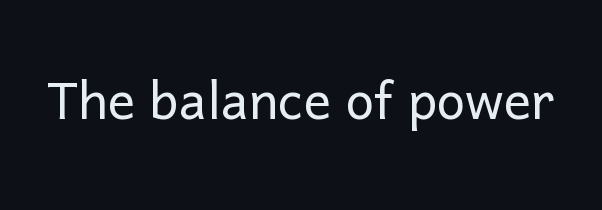
{"serif": "no", "italic": "no", "bold": "no", "weight": "light", "width": "normal", "stroke_contrast": "low", "x_height": "medium", "monospaced": "no", "underline": "no", "letter_spacing": "normal", "letter_spacing_em": 0.0, "glyph_px": 68}
